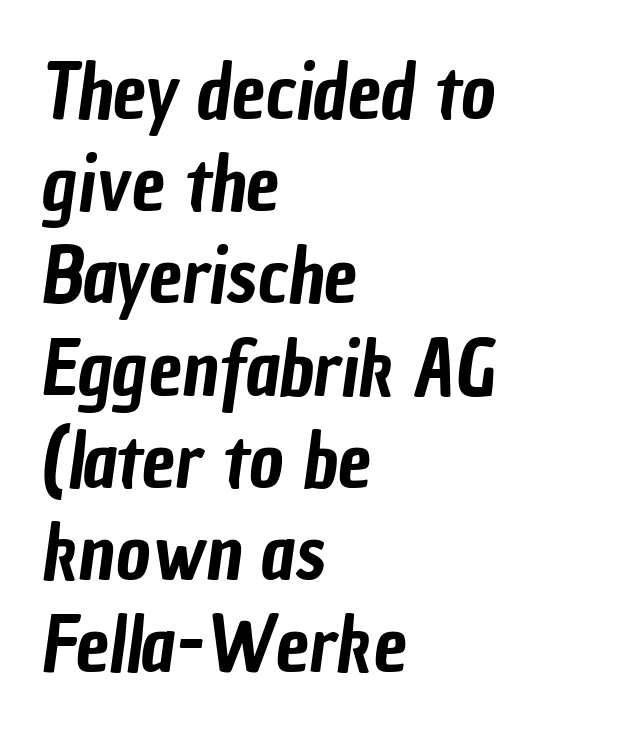
{"serif": "no", "width": "condensed", "stroke_contrast": "low", "x_height": "medium", "monospaced": "no", "underline": "no", "align": "left", "line_spacing_ratio": 1.23, "letter_spacing": "normal", "letter_spacing_em": 0.0, "glyph_px": 75}
